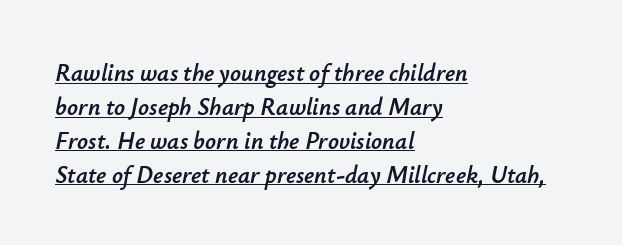
Q: Is the text italic (slanted)? A: Yes, it leans right by about 12 degrees.
Q: Is the text underlined? A: Yes.
Q: How is the paragraph aligned? A: Left-aligned.
Q: Is the spacing between letters normal or unusually wide? A: Normal.
Q: Is the spacing between lines tight, normal or loose? A: Normal.
